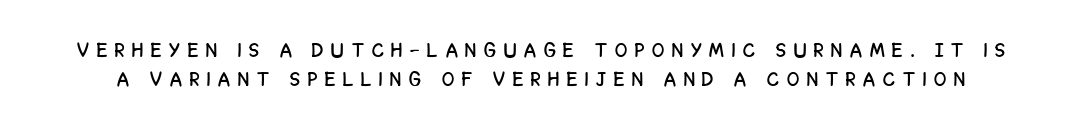
Q: Is the text italic (slanted)? A: No, it is upright.
Q: Is the text underlined? A: No.
Q: Is the spacing between letters normal or unusually wide? A: Unusually wide.
Q: Is the spacing between lines tight, normal or loose? A: Normal.
